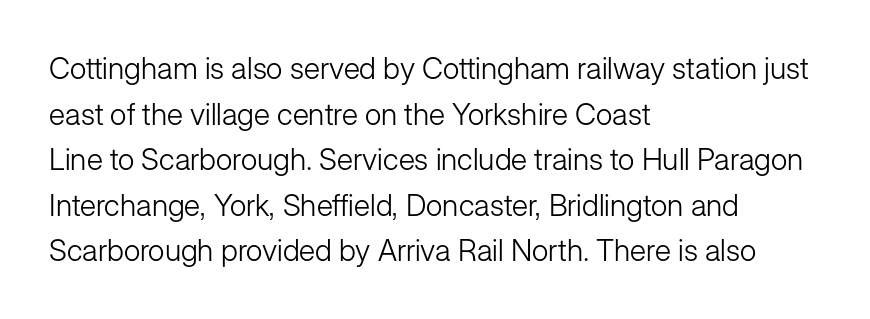
{"serif": "no", "italic": "no", "bold": "no", "weight": "light", "width": "normal", "stroke_contrast": "low", "x_height": "medium", "monospaced": "no", "underline": "no", "align": "left", "line_spacing": "normal", "line_spacing_ratio": 1.52, "letter_spacing": "normal", "letter_spacing_em": 0.0, "glyph_px": 30}
